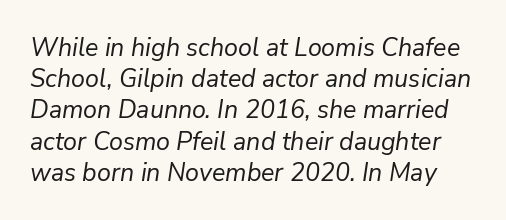
Q: Is the text bold? A: No.
Q: Is the text italic (slanted)? A: Yes, it leans right by about 9 degrees.
Q: Is the text underlined? A: No.
Q: Is the spacing between letters normal or unusually wide? A: Normal.
Q: Is the spacing between lines tight, normal or loose? A: Normal.
